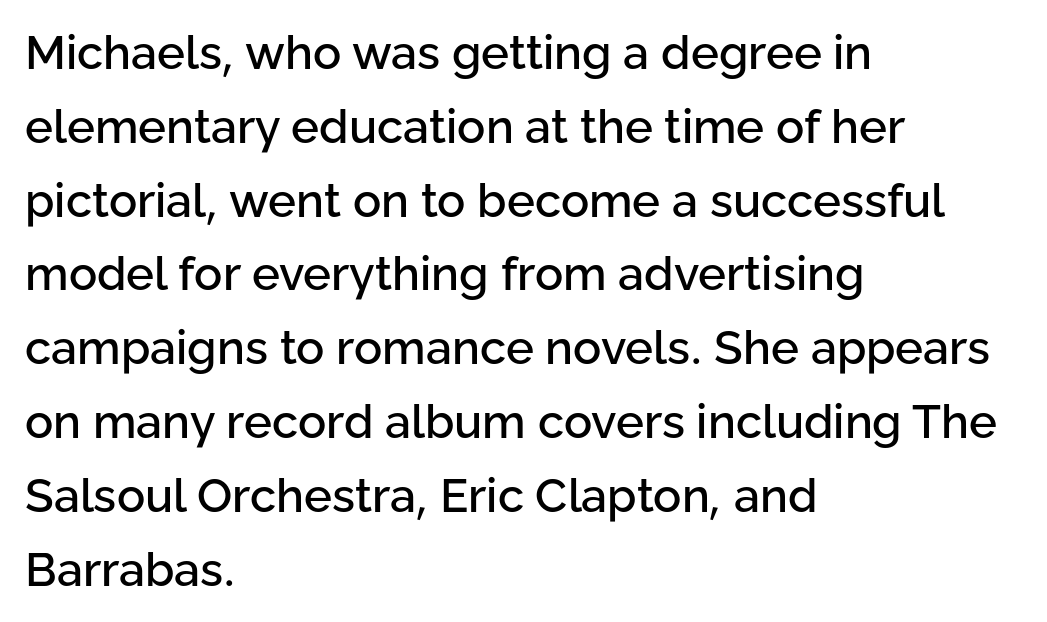
Posture: upright roman. A typesetter would call this proportional, since set widths differ per character. Each row of text sits above clean, open space. The font family rendered here belongs to the sans-serif group. Here the glyphs are tracked normally, forming tight word shapes. Interline gaps are of average width in this sample.
